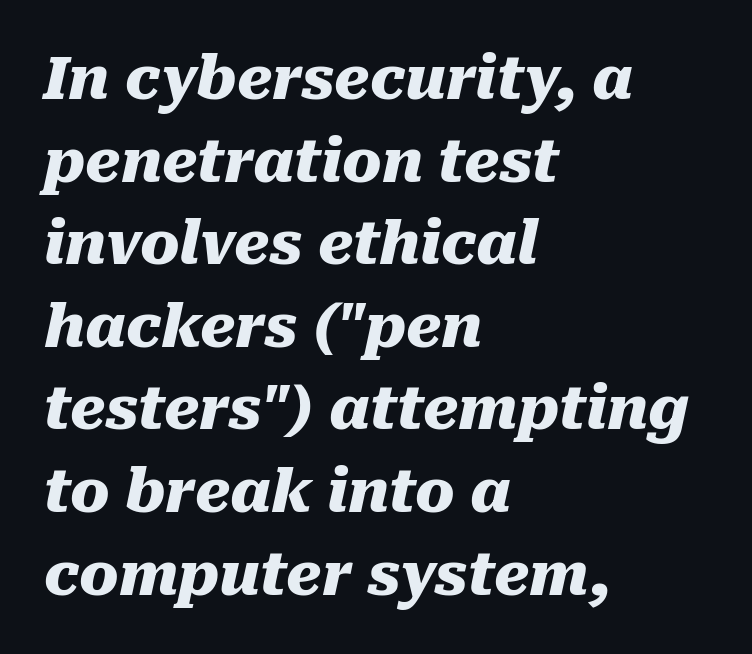
{"italic": "yes", "lean": "right", "slant_degrees": 10, "bold": "yes", "weight": "heavy", "width": "normal", "stroke_contrast": "medium", "x_height": "medium", "monospaced": "no", "underline": "no", "align": "left", "line_spacing": "normal", "line_spacing_ratio": 1.4, "letter_spacing": "normal", "letter_spacing_em": 0.0, "glyph_px": 59}
